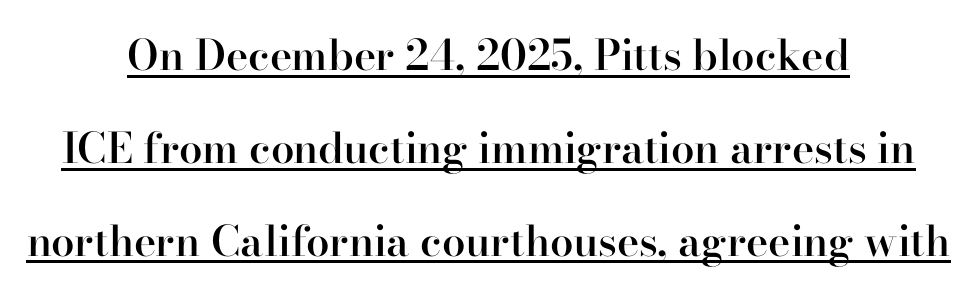
{"serif": "yes", "italic": "no", "bold": "semi", "weight": "semibold", "width": "normal", "stroke_contrast": "high", "x_height": "small", "monospaced": "no", "underline": "yes", "align": "center", "line_spacing": "loose", "line_spacing_ratio": 2.21, "letter_spacing": "normal", "letter_spacing_em": 0.0, "glyph_px": 42}
